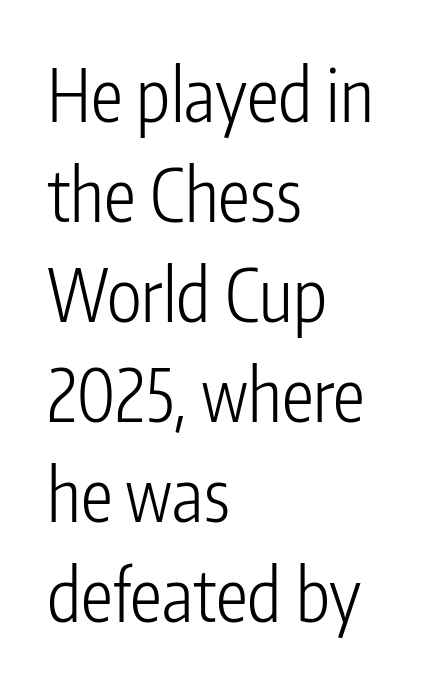
Q: Is the text bold? A: No.
Q: Is the text italic (slanted)? A: No, it is upright.
Q: Is the typeface a serif or a sans-serif typeface? A: Sans-serif.
Q: Is the text underlined? A: No.
Q: How is the paragraph aligned? A: Left-aligned.
Q: Is the spacing between letters normal or unusually wide? A: Normal.
Q: Is the spacing between lines tight, normal or loose? A: Normal.
Q: Width (condensed, normal, or wide)? A: Condensed.
Q: Stroke contrast? A: Low.
Q: x-height? A: Medium.
Q: Monospaced? A: No.
